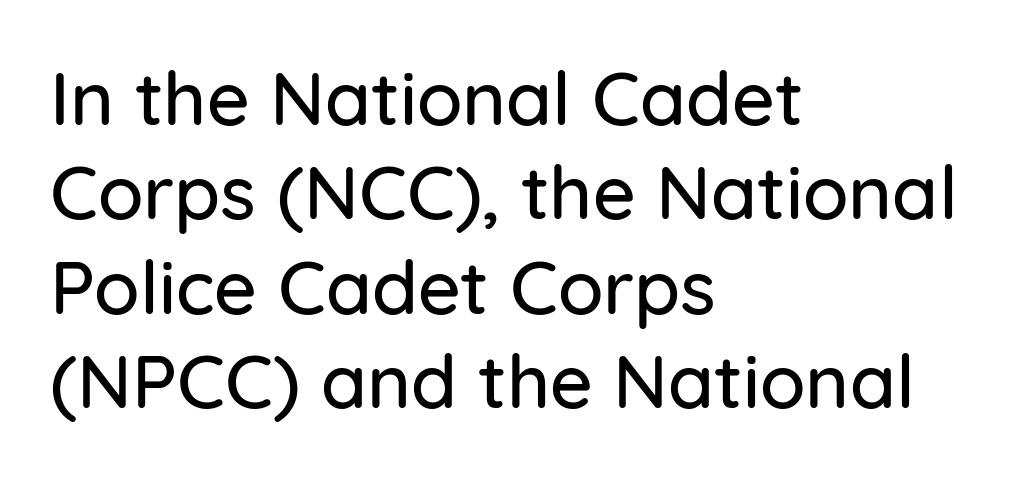
The image shows 75 px sans-serif type, upright; set left-aligned, normal line spacing (1.26x), normal letter spacing, not underlined; low stroke contrast and a medium x-height.
